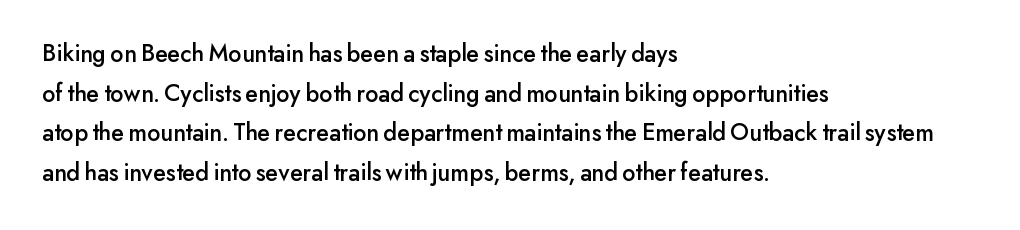
The image shows 25 px text type, upright; set left-aligned, normal line spacing (1.59x), normal letter spacing, not underlined.
